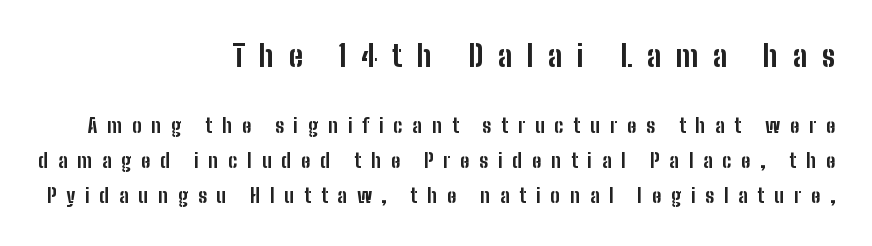
The image shows 30 px bold, condensed sans-serif type, upright; set right-aligned, line spacing 1.75x, unusually wide letter spacing (+0.49 em), not underlined; the first (top) block is 1.5x larger; low stroke contrast and a medium x-height.
